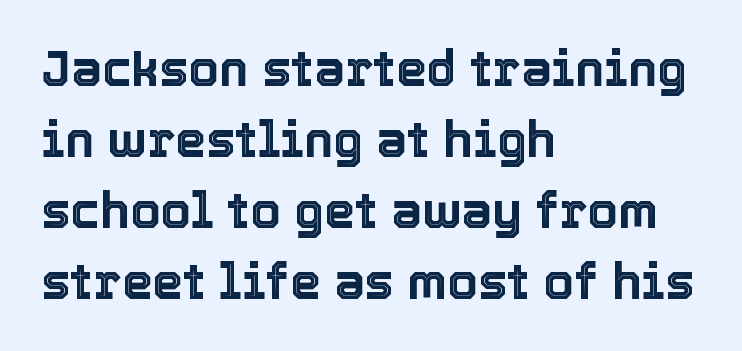
The image shows 49 px text type, upright; set left-aligned, normal line spacing (1.45x), normal letter spacing, not underlined; a medium x-height.
